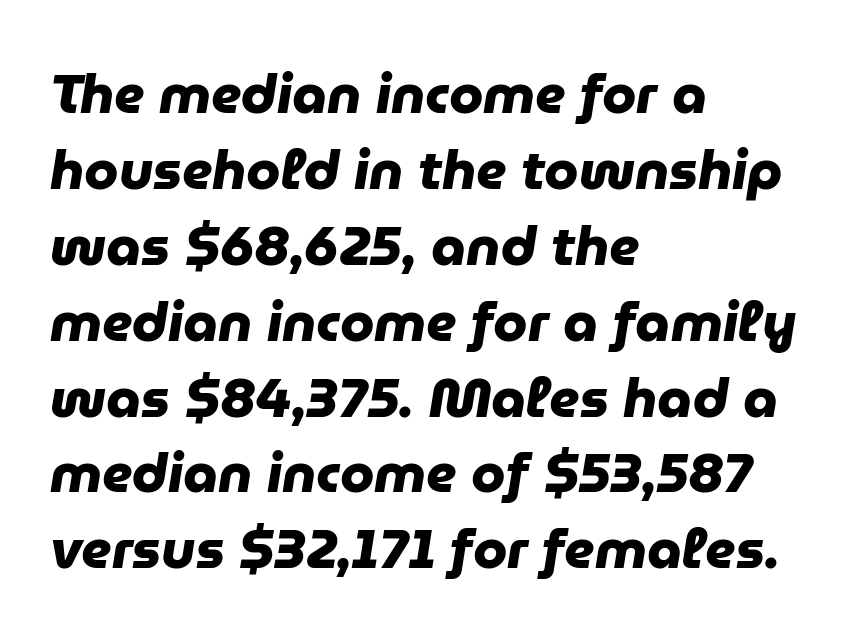
Does the type have serifs? No, each stem ends abruptly. Here the designer chose a conventional face with non-uniform glyph widths. The foot of each line stays bare and open. The passage is arranged the way most books set body copy — flush left. Successive baselines arrive at the customary interval. Students, note that the glyphs here touch the page at normal intervals.
